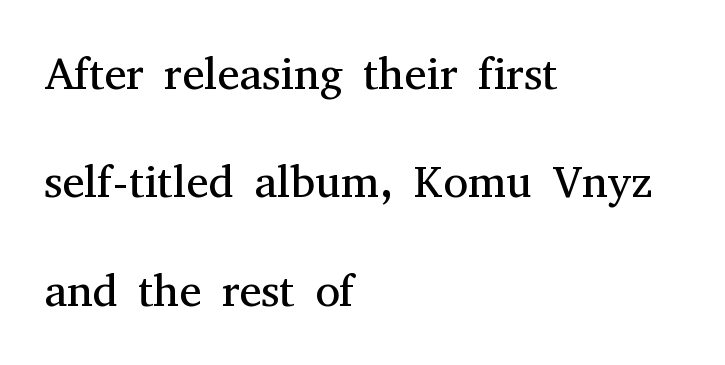
The image shows 45 px regular-weight serif type, upright; set left-aligned, loose line spacing (2.41x), normal letter spacing, not underlined; medium stroke contrast and a medium x-height.
